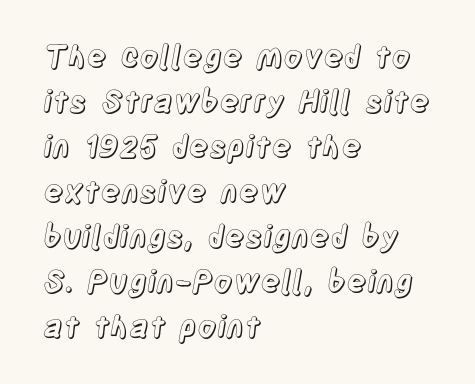
Q: Is the text italic (slanted)? A: Yes.
Q: Is the text underlined? A: No.
Q: How is the paragraph aligned? A: Left-aligned.
Q: Is the spacing between letters normal or unusually wide? A: Normal.
Q: Is the spacing between lines tight, normal or loose? A: Normal.
Q: Width (condensed, normal, or wide)? A: Condensed.
Q: x-height? A: Large.
Q: Monospaced? A: No.
